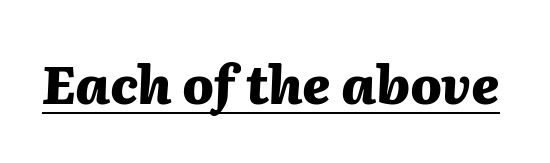
The image shows 52 px heavy type, italic (leaning right); set normal letter spacing, underlined; medium stroke contrast and a medium x-height.
